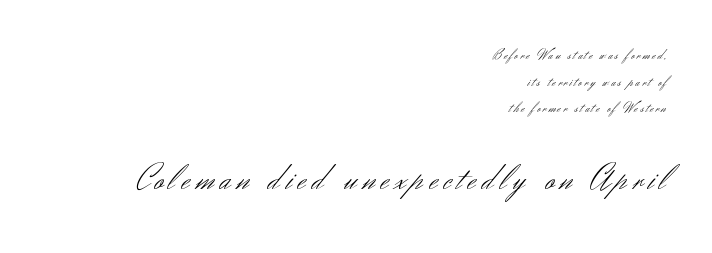
The image shows 36 px light sans-serif type; set right-aligned, loose line spacing (1.9x), not underlined; the second (bottom) block is 2.57x larger; medium stroke contrast and a small x-height.
